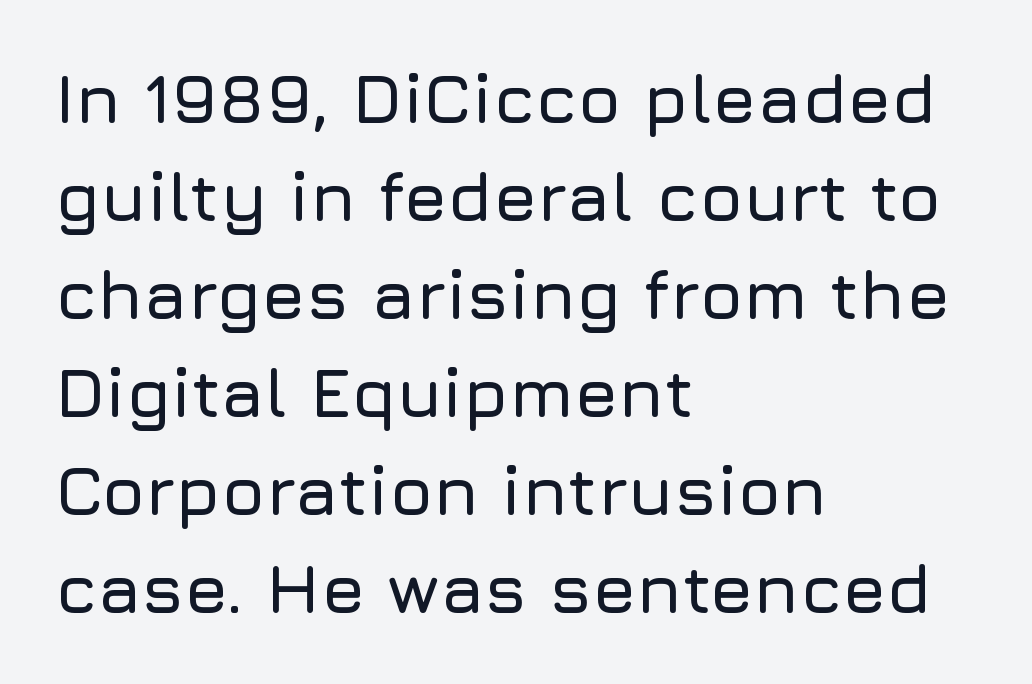
Type style note: lacks serifs. Every character sits straight up, as roman type does. The passage shown has conventional tracking throughout. A clean baseline with only descenders dipping below it. The vertical gap from one line to the next is medium.
